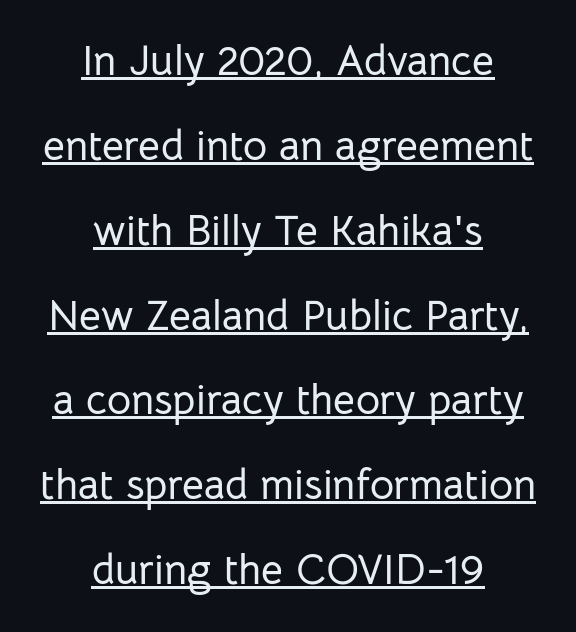
Q: Is the text italic (slanted)? A: No, it is upright.
Q: Is the typeface a serif or a sans-serif typeface? A: Sans-serif.
Q: Is the text underlined? A: Yes.
Q: How is the paragraph aligned? A: Centered.
Q: Is the spacing between letters normal or unusually wide? A: Normal.
Q: Is the spacing between lines tight, normal or loose? A: Loose.
Q: Width (condensed, normal, or wide)? A: Normal.
Q: Stroke contrast? A: Low.
Q: x-height? A: Medium.
Q: Monospaced? A: No.
